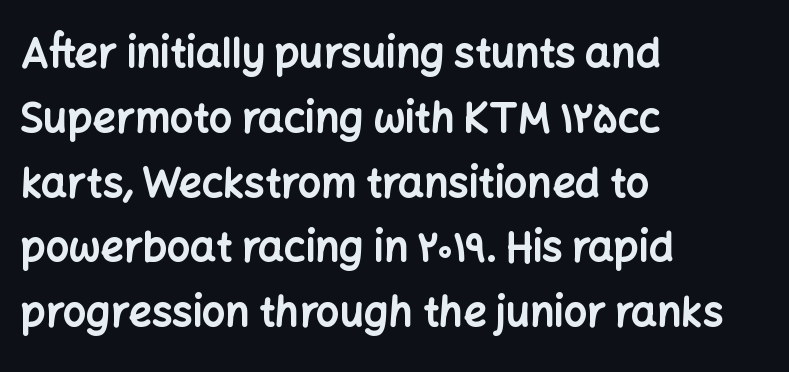
This rendering features lettering with no underline. Here the designer chose a conventional face with non-uniform glyph widths. The letterforms sit shoulder to shoulder at normal distance. The passage is arranged the way most books set body copy — flush left.
